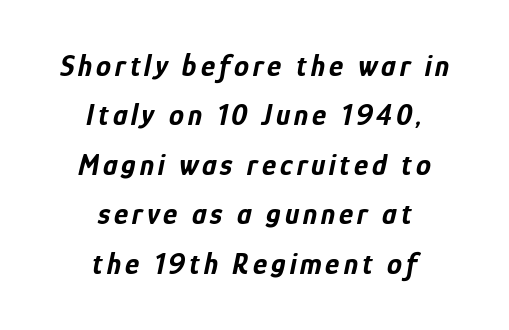
The image shows 30 px bold, condensed type, italic (leaning right); set centered, normal line spacing (1.65x), not underlined; low stroke contrast and a medium x-height.
